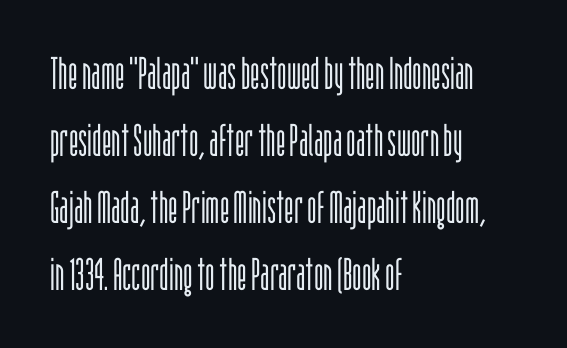
{"serif": "no", "italic": "no", "bold": "no", "weight": "light", "width": "condensed", "stroke_contrast": "low", "x_height": "large", "monospaced": "no", "underline": "no", "align": "left", "line_spacing": "normal", "line_spacing_ratio": 1.49, "letter_spacing": "normal", "letter_spacing_em": 0.0, "glyph_px": 45}
